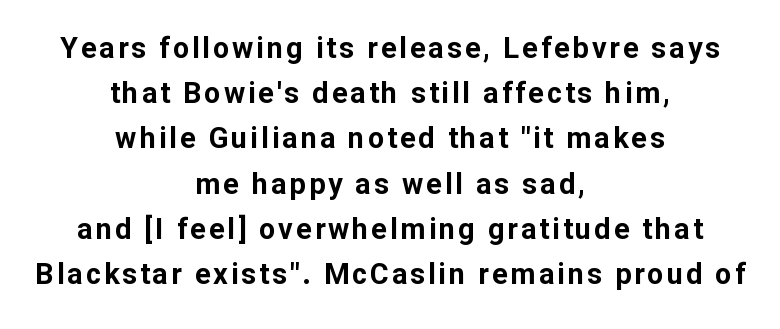
Thick stems and heavy bowls — unmistakably bold. Posture: upright roman. A typesetter would call this proportional, since set widths differ per character. The font family rendered here belongs to the sans-serif group. Leading matches the norm, producing a regular column.
